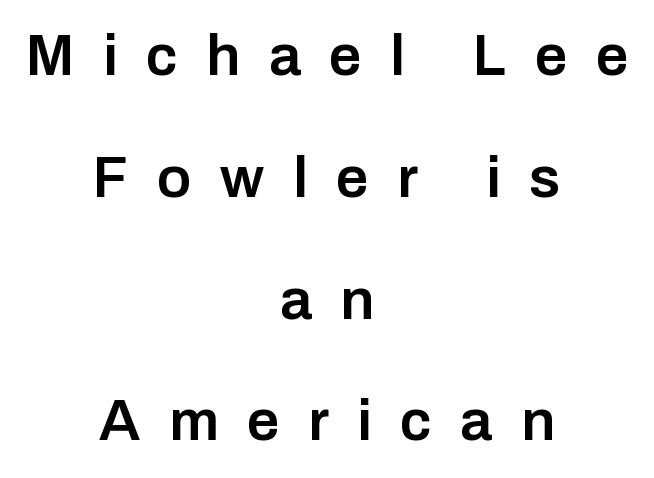
{"serif": "no", "italic": "no", "bold": "semi", "weight": "semibold", "width": "normal", "stroke_contrast": "low", "x_height": "medium", "monospaced": "no", "underline": "no", "align": "center", "line_spacing": "loose", "line_spacing_ratio": 2.1, "letter_spacing": "wide", "letter_spacing_em": 0.49, "glyph_px": 58}
